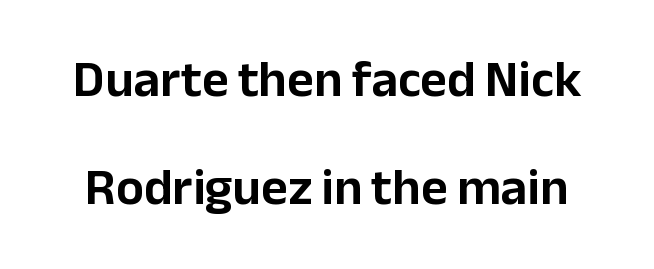
The image shows 52 px sans-serif type, upright; set loose line spacing (2.08x), normal letter spacing, not underlined; low stroke contrast and a medium x-height.
